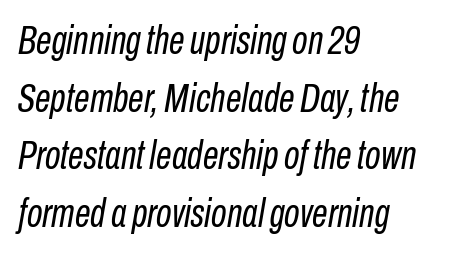
The image shows 40 px regular-weight, condensed type, italic (leaning right); set left-aligned, normal line spacing (1.44x), normal letter spacing, not underlined; low stroke contrast and a medium x-height.
